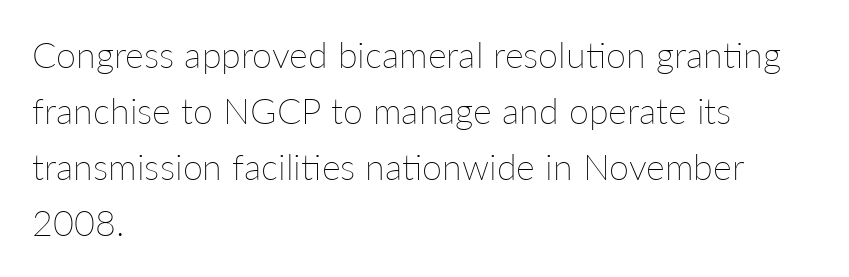
{"italic": "no", "bold": "no", "weight": "thin", "width": "normal", "stroke_contrast": "low", "x_height": "medium", "monospaced": "no", "underline": "no", "align": "left", "line_spacing": "normal", "line_spacing_ratio": 1.56, "letter_spacing": "normal", "letter_spacing_em": 0.0, "glyph_px": 36}
